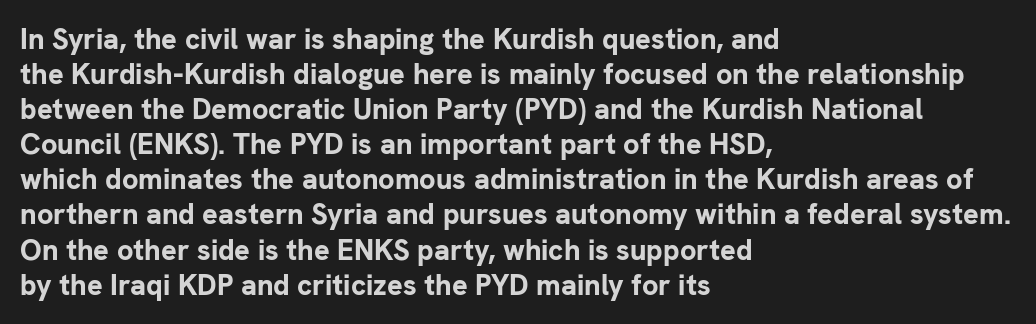
Rule under the text: the space is simply empty. Short and long lines alike share a common starting point at left. The glyphs in this specimen are sans serif. Plenty of ink on the page — the face is bold. The type is set solid horizontally, with unmodified tracking. The rendering uses natural spacing where letterforms have individual widths.
